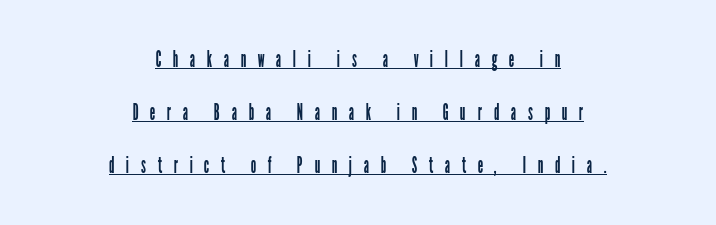
Italic? Not at all — the glyphs are vertical. The face used here is rendered with a markedly widened letterfit. Short and long lines alike share a common midpoint. In designer terms, the underline attribute is active on this setting. Each new line begins a long way beneath the previous one. The letters look calm and open, with moderate or lighter stems.
